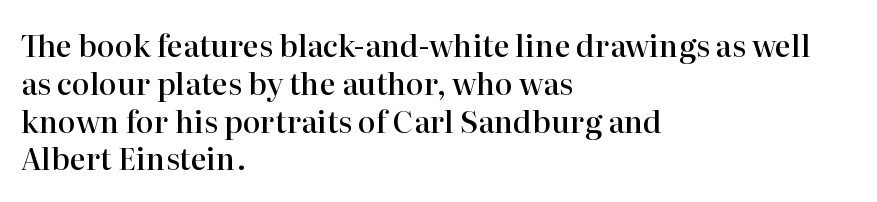
Nobody drew a line under any word here. The rendering shows small feet on the letterforms — a serif design. Leading: standard. In terms of posture, this sample is upright.
